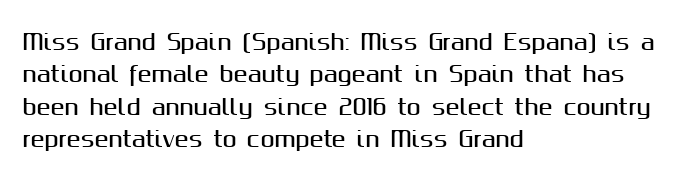
Glyph-to-glyph distance matches everyday printed text. Upright lettering throughout. Notice how descenders clear the ascenders below comfortably — that's standard leading. The strip under each line holds only bare page. Layout note: lines flush left.
